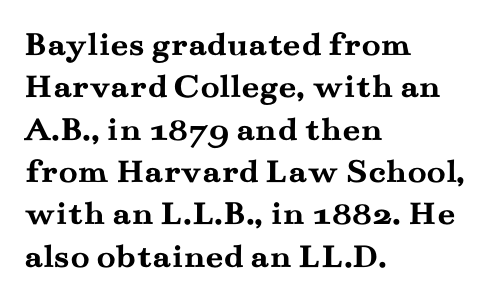
{"serif": "yes", "italic": "no", "bold": "yes", "weight": "semibold", "width": "wide", "stroke_contrast": "medium", "x_height": "small", "monospaced": "no", "underline": "no", "align": "left", "line_spacing_ratio": 1.21, "letter_spacing": "normal", "letter_spacing_em": 0.0, "glyph_px": 35}
